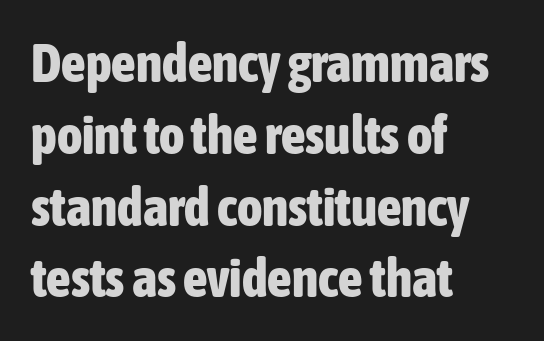
One glance says typical: line gaps are just what's usual. The face used here is rendered with its standard letterfit. Note the varied advance widths — an 'i' is clearly narrower than an 'm'. Plain, unruled lines of type.
